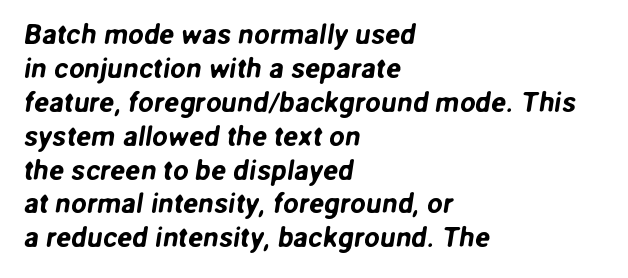
Q: Is the typeface a serif or a sans-serif typeface? A: Sans-serif.
Q: Is the text underlined? A: No.
Q: How is the paragraph aligned? A: Left-aligned.
Q: Is the spacing between letters normal or unusually wide? A: Normal.
Q: Width (condensed, normal, or wide)? A: Normal.
Q: Stroke contrast? A: Low.
Q: x-height? A: Medium.
Q: Monospaced? A: No.
